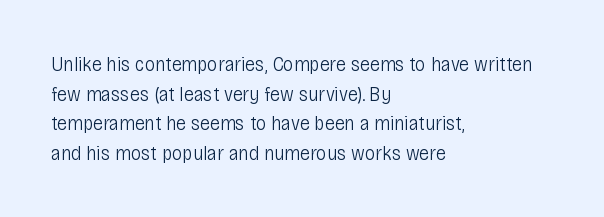
Q: Is the text bold? A: No.
Q: Is the text italic (slanted)? A: No, it is upright.
Q: Is the text underlined? A: No.
Q: How is the paragraph aligned? A: Left-aligned.
Q: Is the spacing between letters normal or unusually wide? A: Normal.
Q: Is the spacing between lines tight, normal or loose? A: Normal.
